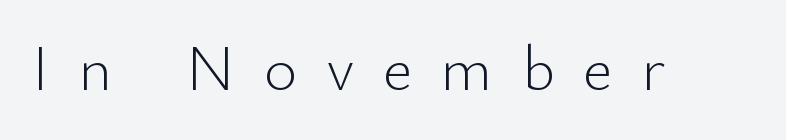
{"serif": "no", "italic": "no", "bold": "no", "weight": "light", "width": "normal", "stroke_contrast": "low", "x_height": "small", "monospaced": "no", "underline": "no", "letter_spacing": "wide", "letter_spacing_em": 0.45, "glyph_px": 64}
